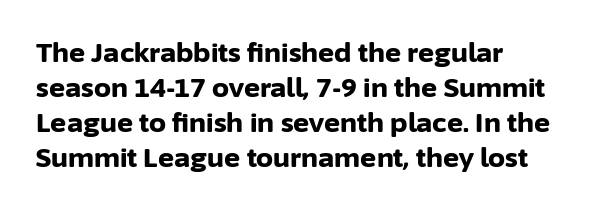
The image shows 27 px bold type, upright; set normal line spacing (1.3x), normal letter spacing, not underlined.
